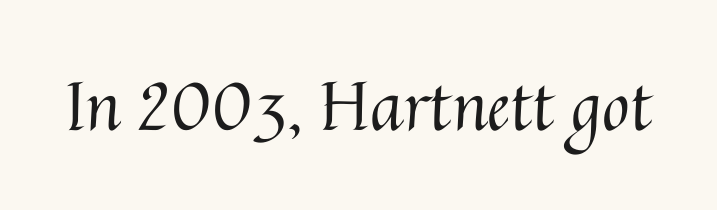
Tracking value appears to be zero — textbook default spacing. The strip under each line holds only bare page. The cut favours lightness, reaching ordinary text weight at its darkest. The passage shown is typed in a proportional face where columns would drift.
